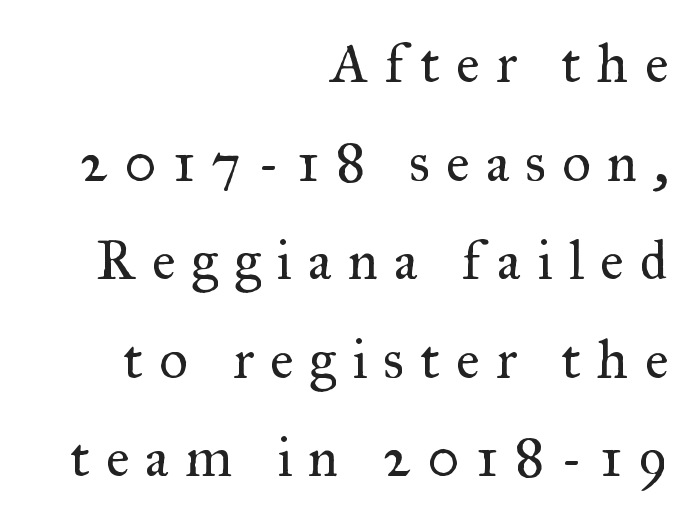
Ascenders rise straight up at ninety degrees. Serif or sans? Serif — the stroke terminals have little feet. The line texture is sparse and dotted thanks to wide tracking. The lines are quadded right. Think standard paragraph weight, or any step lighter than that.
